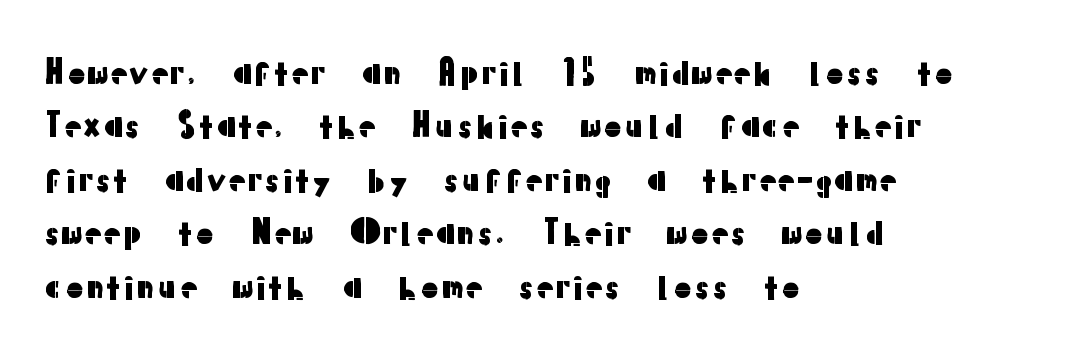
The image shows 34 px sans-serif type, upright; set left-aligned, normal line spacing (1.57x), normal letter spacing, not underlined; low stroke contrast and a medium x-height.
